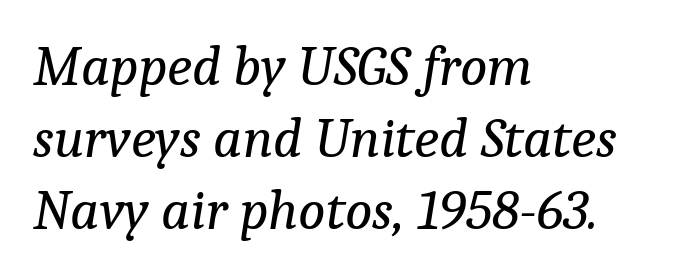
Compared with typical paragraphs, the rows here are spaced about the same. Tracking here is standard; glyphs follow each other at the usual distance. The glyphs in this specimen are seriffed. The weight tops out at a normal text grade.
